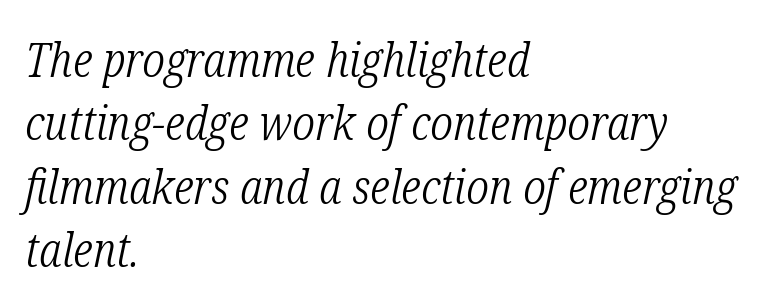
Nobody touched the tracking dial on this one. Where is the straight margin? On the left. Decoration check: the copy has no underline. The face used here is seriffed, in the tradition of book romans. A typesetter would call this proportional, since set widths differ per character.
